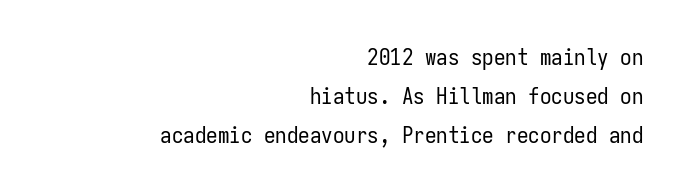
Q: Is the text bold? A: No.
Q: Is the text italic (slanted)? A: No, it is upright.
Q: Is the text underlined? A: No.
Q: How is the paragraph aligned? A: Right-aligned.
Q: Is the spacing between letters normal or unusually wide? A: Normal.
Q: Is the spacing between lines tight, normal or loose? A: Normal.
